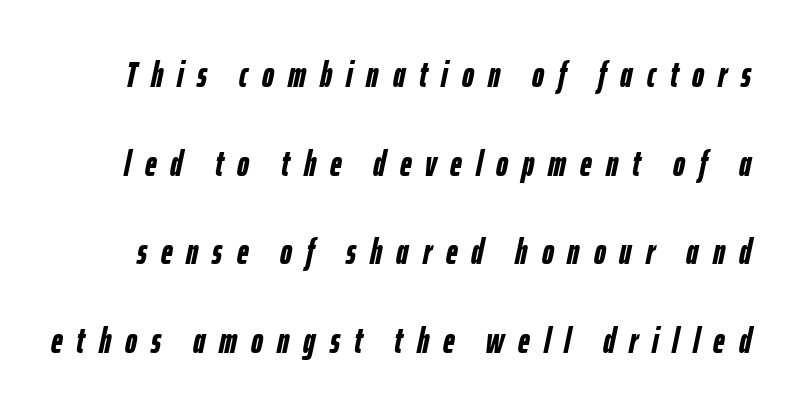
The image shows 36 px semibold, condensed type, italic (leaning right); set loose line spacing (2.46x), unusually wide letter spacing (+0.39 em), not underlined; low stroke contrast and a medium x-height.
